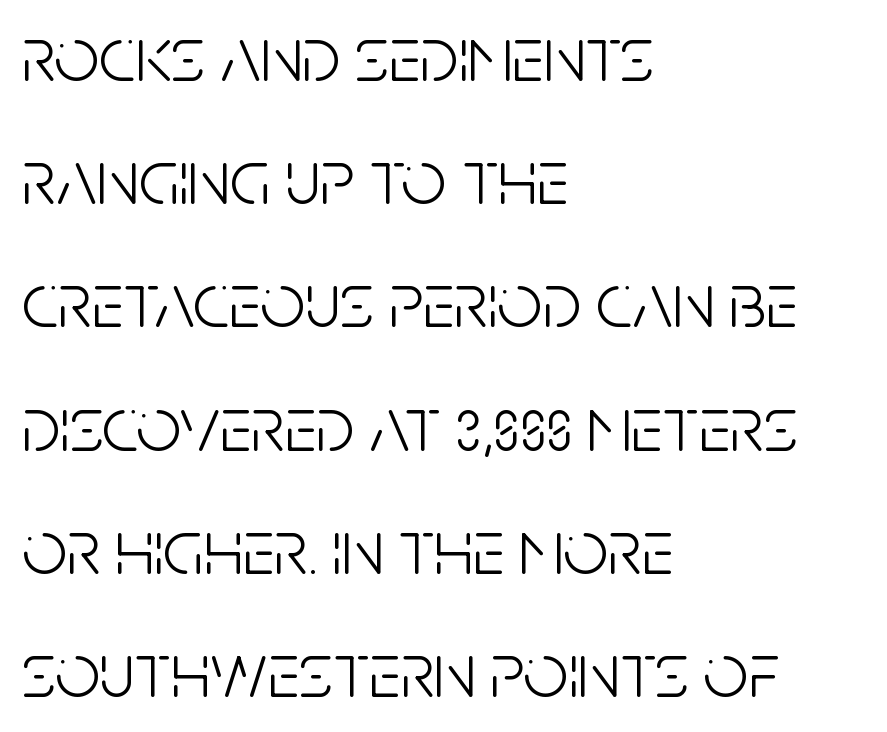
The image shows 79 px light, condensed sans-serif type, upright; set left-aligned, normal line spacing (1.56x), normal letter spacing, not underlined; low stroke contrast and a large x-height.
